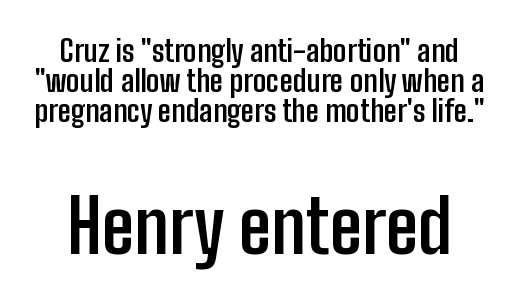
Q: Is the text bold? A: Yes.
Q: Is the text italic (slanted)? A: No, it is upright.
Q: Is the typeface a serif or a sans-serif typeface? A: Sans-serif.
Q: Is the text underlined? A: No.
Q: Is the spacing between letters normal or unusually wide? A: Normal.
Q: Is the spacing between lines tight, normal or loose? A: Tight.
Q: Which block of text is set in a larger size, the first (top) or the second (bottom)? A: The second (bottom) one.
Q: Width (condensed, normal, or wide)? A: Condensed.
Q: Stroke contrast? A: Low.
Q: x-height? A: Medium.
Q: Monospaced? A: No.
